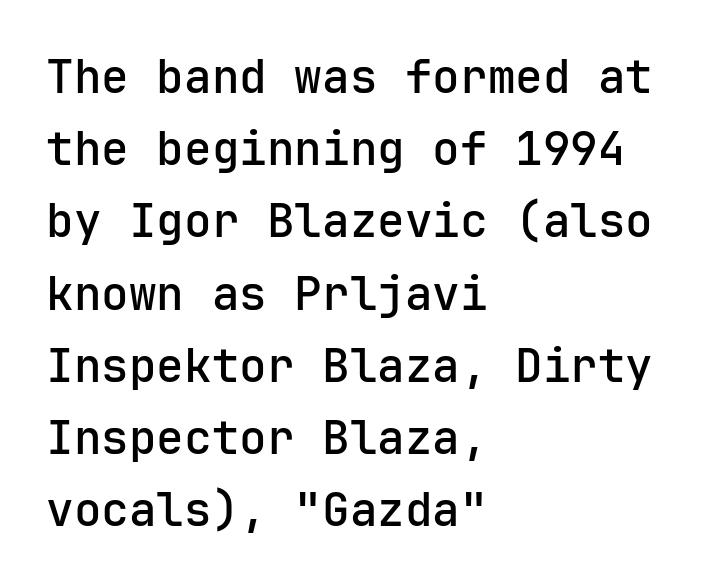
The image shows 46 px sans-serif type, upright, monospaced; set left-aligned, normal line spacing (1.57x), normal letter spacing, not underlined; low stroke contrast and a medium x-height.
